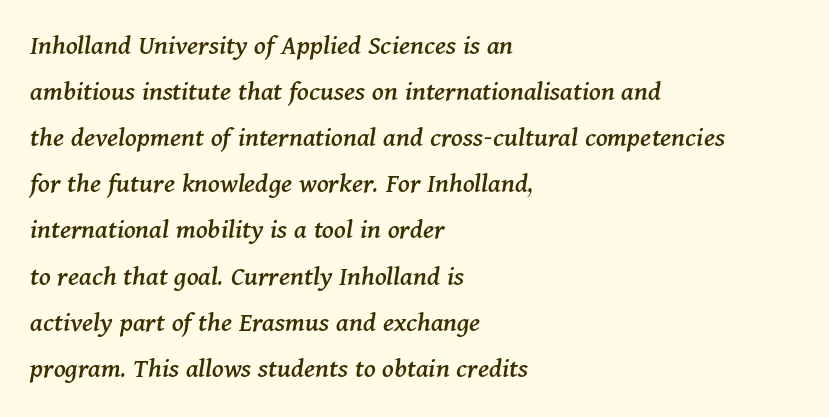
The image shows 29 px serif type, italic (leaning right); set left-aligned, normal line spacing (1.59x), normal letter spacing, not underlined; medium stroke contrast and a medium x-height.
